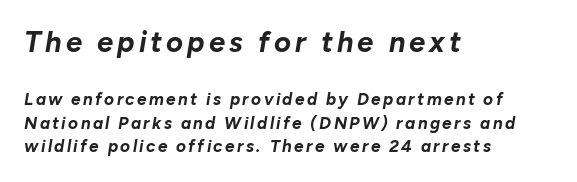
{"italic": "yes", "lean": "right", "slant_degrees": 10, "bold": "yes", "weight": "bold", "width": "normal", "stroke_contrast": "low", "x_height": "medium", "monospaced": "no", "underline": "no", "align": "left", "line_spacing": "normal", "line_spacing_ratio": 1.4, "larger_block": "first", "size_ratio": 1.71, "glyph_px": 29}
